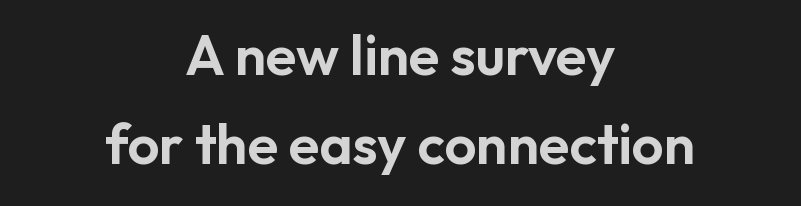
The image shows 56 px sans-serif type, upright; set centered, normal line spacing (1.59x), normal letter spacing, not underlined; low stroke contrast and a medium x-height.
